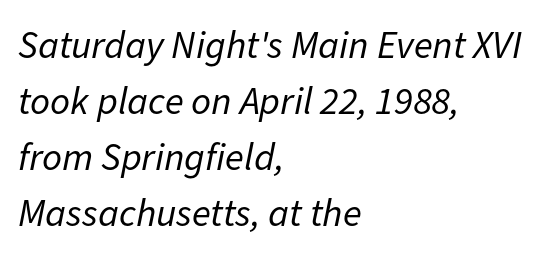
{"italic": "yes", "lean": "right", "slant_degrees": 11, "bold": "no", "weight": "regular", "width": "normal", "stroke_contrast": "low", "x_height": "medium", "monospaced": "no", "underline": "no", "align": "left", "line_spacing": "normal", "line_spacing_ratio": 1.44, "letter_spacing": "normal", "letter_spacing_em": 0.0, "glyph_px": 39}
